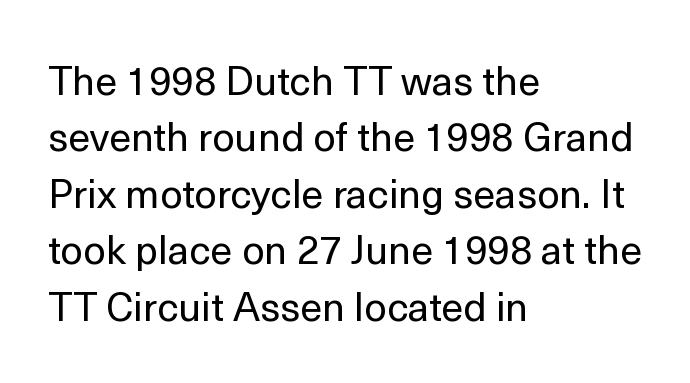
Q: Is the text bold? A: No.
Q: Is the text italic (slanted)? A: No, it is upright.
Q: Is the typeface a serif or a sans-serif typeface? A: Sans-serif.
Q: Is the text underlined? A: No.
Q: How is the paragraph aligned? A: Left-aligned.
Q: Is the spacing between letters normal or unusually wide? A: Normal.
Q: Is the spacing between lines tight, normal or loose? A: Normal.
Q: Width (condensed, normal, or wide)? A: Normal.
Q: x-height? A: Medium.
Q: Monospaced? A: No.
